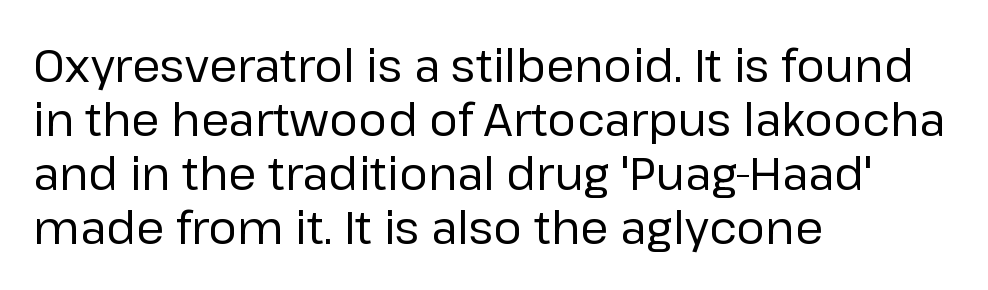
The passage shown is typed in a proportional face where columns would drift. Italic? Not at all — the glyphs are vertical. Note: no serifs on the glyphs. No extra tracking has been applied to these lines. The specimen omits any rule beneath the text block's lines.
